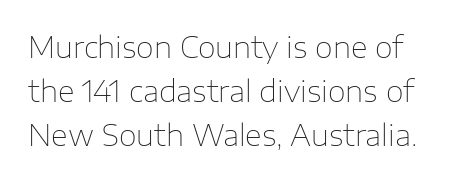
{"serif": "no", "italic": "no", "bold": "no", "weight": "thin", "width": "normal", "stroke_contrast": "low", "x_height": "medium", "monospaced": "no", "underline": "no", "line_spacing": "normal", "line_spacing_ratio": 1.51, "letter_spacing": "normal", "letter_spacing_em": 0.0, "glyph_px": 29}
